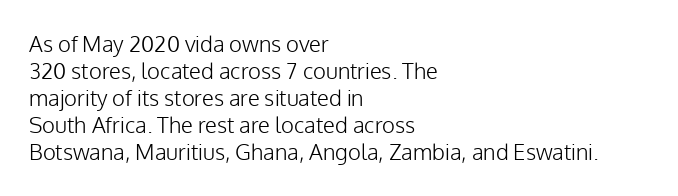
The image shows 22 px text type, upright; set left-aligned, line spacing 1.23x, normal letter spacing, not underlined.
